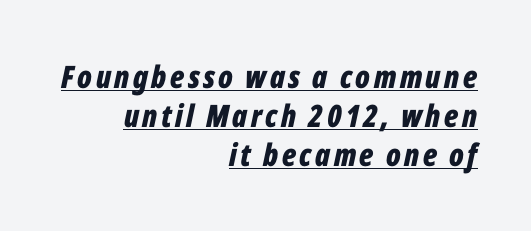
Q: Is the text bold? A: Yes.
Q: Is the text italic (slanted)? A: Yes, it leans right by about 12 degrees.
Q: Is the text underlined? A: Yes.
Q: How is the paragraph aligned? A: Right-aligned.
Q: Is the spacing between lines tight, normal or loose? A: Normal.
Q: Width (condensed, normal, or wide)? A: Condensed.
Q: Stroke contrast? A: Low.
Q: x-height? A: Medium.
Q: Monospaced? A: No.
